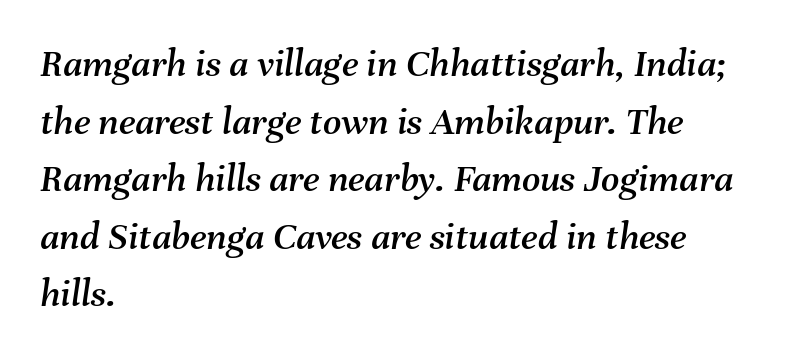
The image shows 40 px text type, italic (leaning right); set left-aligned, normal line spacing (1.44x), normal letter spacing, not underlined; medium stroke contrast and a medium x-height.
